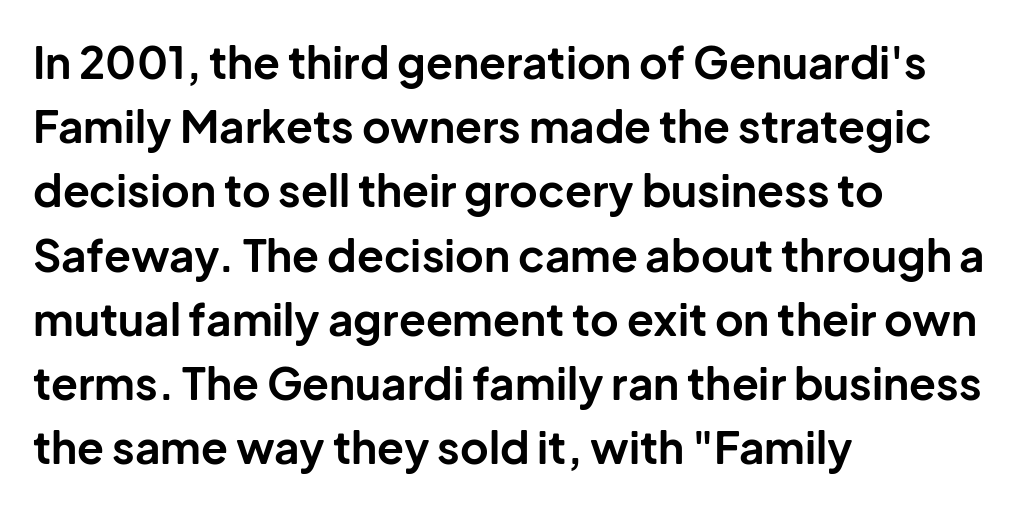
Q: Is the text bold? A: Yes.
Q: Is the text italic (slanted)? A: No, it is upright.
Q: Is the typeface a serif or a sans-serif typeface? A: Sans-serif.
Q: Is the text underlined? A: No.
Q: How is the paragraph aligned? A: Left-aligned.
Q: Is the spacing between letters normal or unusually wide? A: Normal.
Q: Is the spacing between lines tight, normal or loose? A: Normal.
Q: Width (condensed, normal, or wide)? A: Normal.
Q: Stroke contrast? A: Low.
Q: x-height? A: Medium.
Q: Monospaced? A: No.
